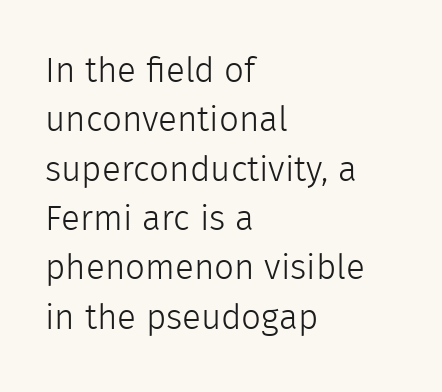
Q: Is the text bold? A: No.
Q: Is the text italic (slanted)? A: No, it is upright.
Q: Is the typeface a serif or a sans-serif typeface? A: Sans-serif.
Q: Is the text underlined? A: No.
Q: How is the paragraph aligned? A: Left-aligned.
Q: Is the spacing between letters normal or unusually wide? A: Normal.
Q: Is the spacing between lines tight, normal or loose? A: Normal.
Q: Width (condensed, normal, or wide)? A: Normal.
Q: x-height? A: Medium.
Q: Monospaced? A: No.
